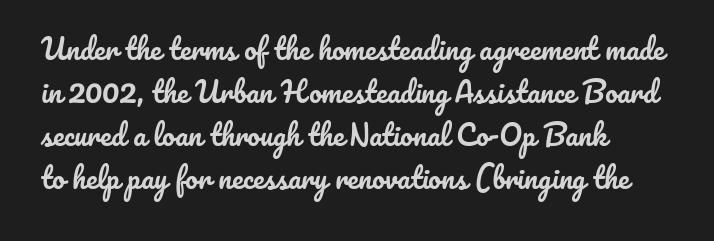
Q: Is the text italic (slanted)? A: Yes.
Q: Is the text underlined? A: No.
Q: How is the paragraph aligned? A: Left-aligned.
Q: Is the spacing between letters normal or unusually wide? A: Normal.
Q: Is the spacing between lines tight, normal or loose? A: Normal.
Q: Width (condensed, normal, or wide)? A: Normal.
Q: Stroke contrast? A: Low.
Q: x-height? A: Small.
Q: Monospaced? A: No.
